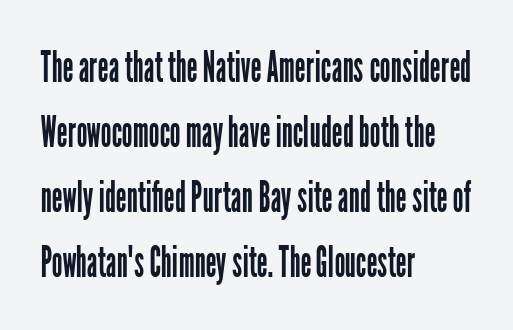
Q: Is the text bold? A: No.
Q: Is the text italic (slanted)? A: No, it is upright.
Q: Is the typeface a serif or a sans-serif typeface? A: Sans-serif.
Q: Is the text underlined? A: No.
Q: How is the paragraph aligned? A: Left-aligned.
Q: Is the spacing between letters normal or unusually wide? A: Normal.
Q: Is the spacing between lines tight, normal or loose? A: Normal.
Q: Width (condensed, normal, or wide)? A: Condensed.
Q: Stroke contrast? A: Low.
Q: x-height? A: Medium.
Q: Monospaced? A: No.
